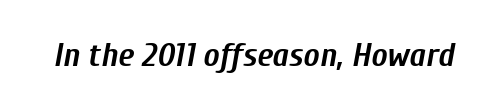
The image shows 34 px semibold, condensed type, italic (leaning right); set normal letter spacing, not underlined; low stroke contrast and a medium x-height.
